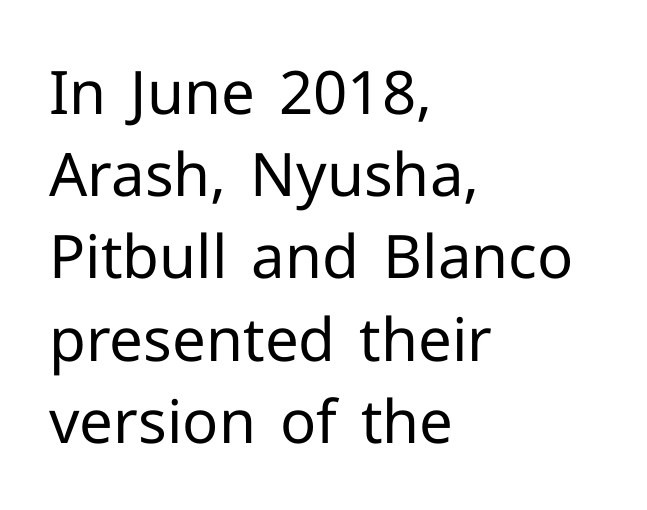
The image shows 60 px regular-weight sans-serif type, upright; set left-aligned, normal line spacing (1.37x), normal letter spacing, not underlined; low stroke contrast and a medium x-height.
